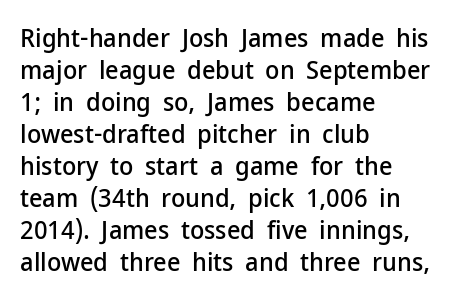
Q: Is the text italic (slanted)? A: No, it is upright.
Q: Is the text underlined? A: No.
Q: How is the paragraph aligned? A: Left-aligned.
Q: Is the spacing between letters normal or unusually wide? A: Normal.
